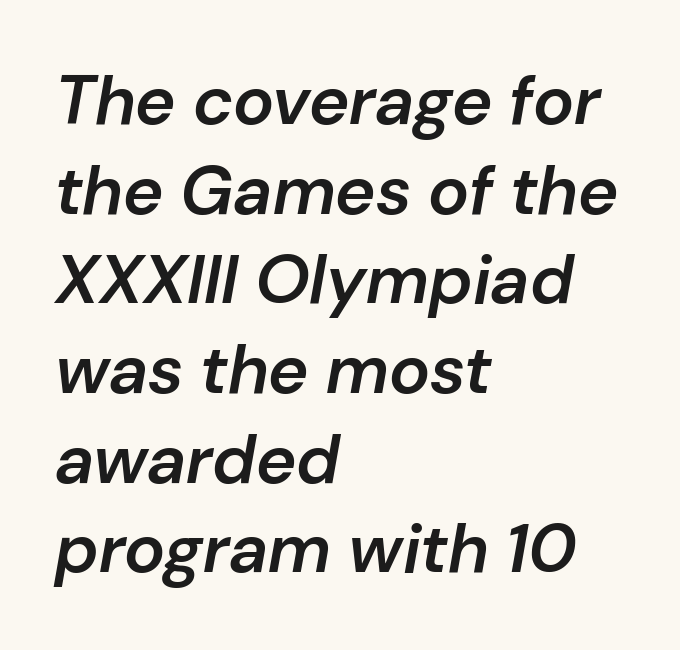
Just letters on the line, the space beneath them empty. The horizontal fit of the characters is conventional and even. Character widths vary here, with narrow letters taking less room than wide ones. The ragged edge is on the right, which tells us the setting is flush left. The letters are semibold — heavier than regular but short of a full bold. A normal amount of white space separates one row of letters from the next.
